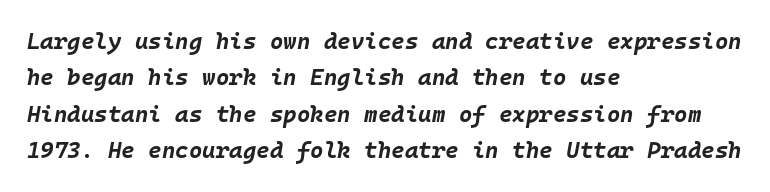
{"italic": "yes", "lean": "right", "slant_degrees": 10, "bold": "yes", "underline": "no", "align": "left", "line_spacing": "normal", "line_spacing_ratio": 1.58, "letter_spacing": "normal", "letter_spacing_em": 0.0, "glyph_px": 23}
